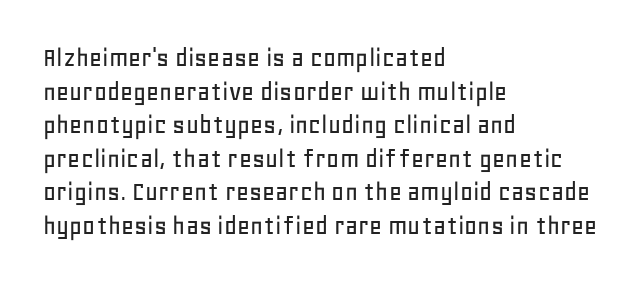
{"serif": "no", "italic": "no", "width": "normal", "stroke_contrast": "low", "x_height": "large", "monospaced": "no", "underline": "no", "align": "left", "line_spacing_ratio": 1.2, "letter_spacing": "normal", "letter_spacing_em": 0.0, "glyph_px": 28}
